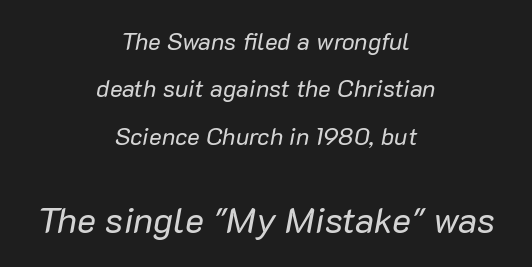
Notice the wide empty band between every row — that's loose leading. This sample has the flowing, uneven cadence of proportional lettering. Each line is balanced around a shared central axis. Of the two passages, the one underneath uses the larger point size. Caption: standard tracking, unaltered. Does the lettering tilt? It does — this is italic.
